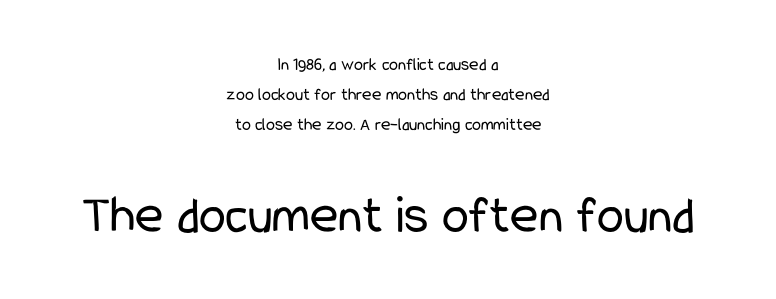
The image shows 54 px regular-weight, condensed sans-serif type, upright; set centered, normal line spacing (1.67x), normal letter spacing, not underlined; the second (bottom) block is 3.0x larger; low stroke contrast and a medium x-height.
